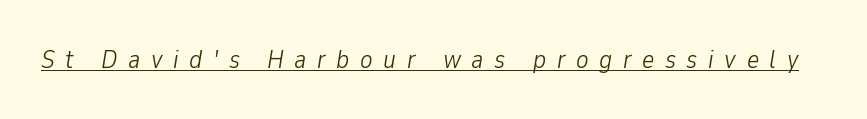
Tracking here is generous; glyphs stand well apart from one another. These lines were composed using italics. Bold? No — there's no thickening of the strokes. The words here are underlined.
